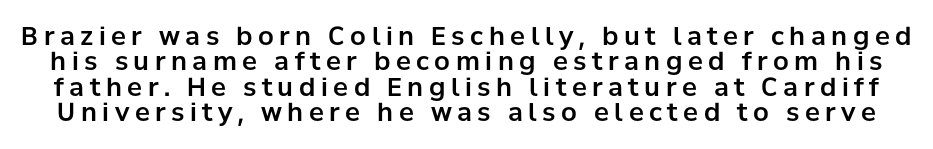
Each word looks stretched out because of the extra space between its letters. No italicization has been applied; the sample stays upright. The words here are not underlined. Leading: reduced.
